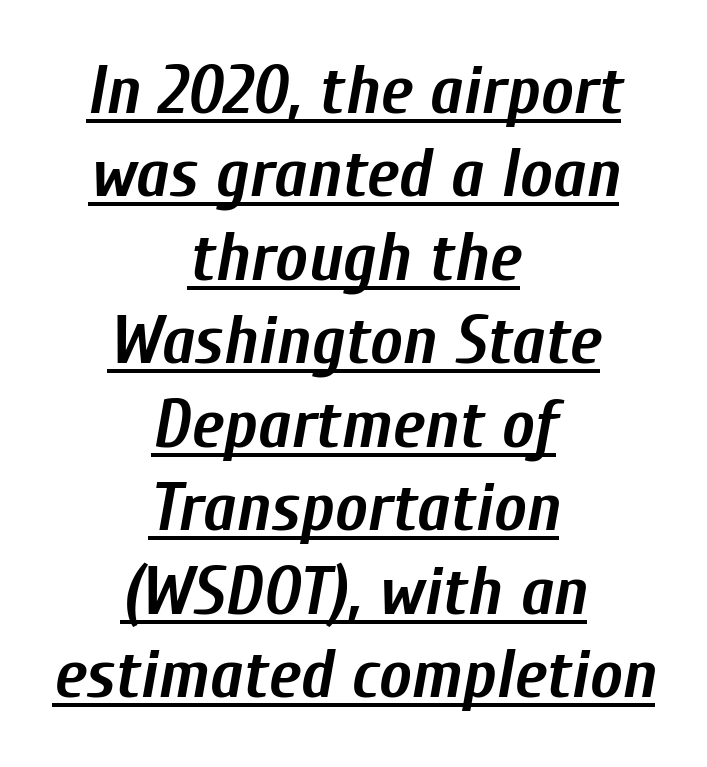
Does the lettering tilt? It does — this is italic. Tracking here is standard; glyphs follow each other at the usual distance. These lines are centered, leaving both edges ragged. You could not count columns in this text — the font is proportionally spaced.
